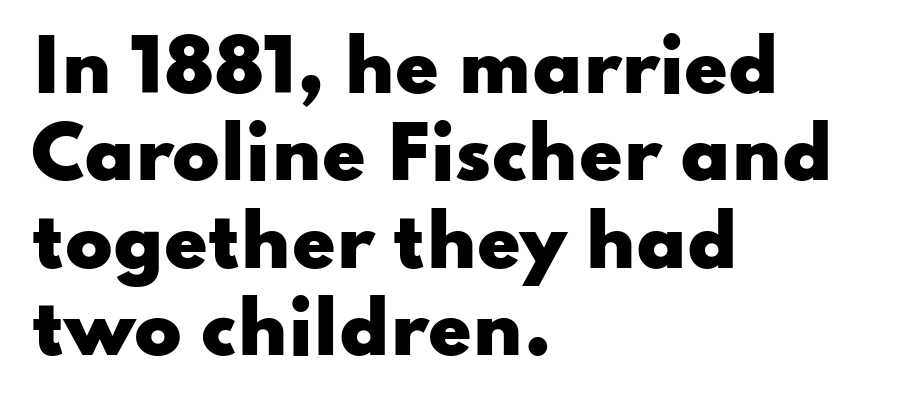
Rendered with straight, roman letterforms. The rendering keeps characters at their native spacing. This rendering features lettering with no underline. Left-aligned paragraph, ragged on the right. The face used here is proportionally spaced, like ordinary book or web type.
